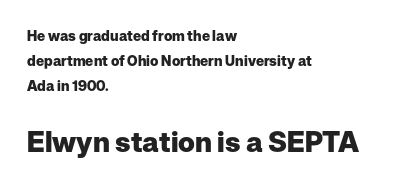
A classic flush-left, rag-right setting is used for this passage. When letters stand straight like this, we call the style roman or upright. The characters display no serif detailing; their extremities are plain. Proportional: the letters do not fall into vertical columns. The rendering keeps characters at their native spacing. This layout puts the modest block above and the oversized block below.
